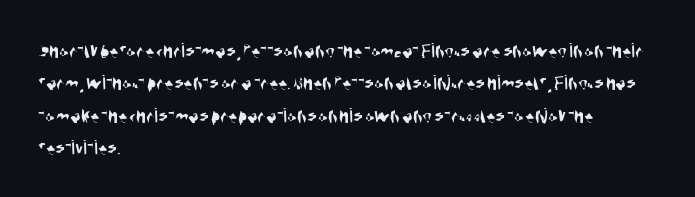
The image shows 22 px text type; set left-aligned, normal line spacing (1.47x), normal letter spacing, not underlined.
